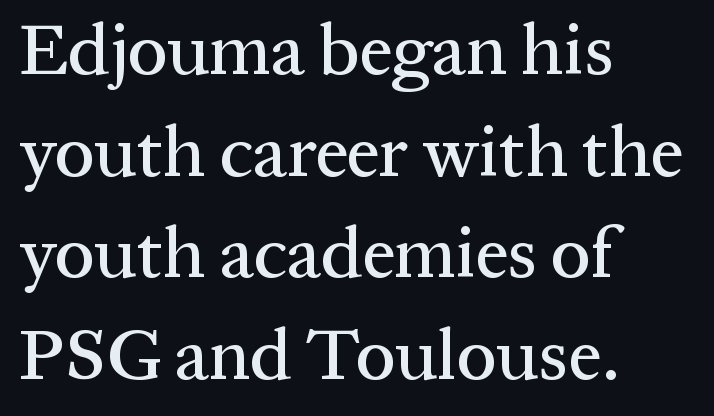
The lines are quadded left. A bare baseline throughout the passage. Honestly, the row spacing looks completely unremarkable. Posture: upright roman.
